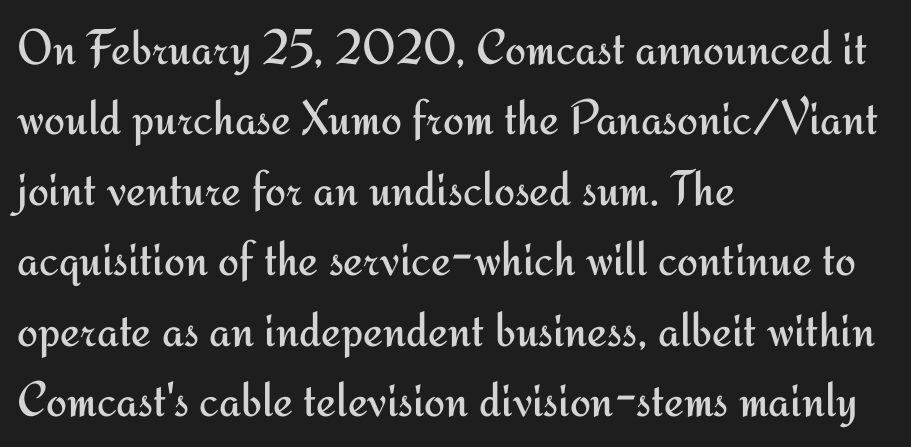
{"serif": "no", "italic": "no", "bold": "no", "weight": "regular", "width": "normal", "stroke_contrast": "medium", "x_height": "small", "monospaced": "no", "underline": "no", "align": "left", "line_spacing": "normal", "line_spacing_ratio": 1.41, "letter_spacing": "normal", "letter_spacing_em": 0.0, "glyph_px": 50}
